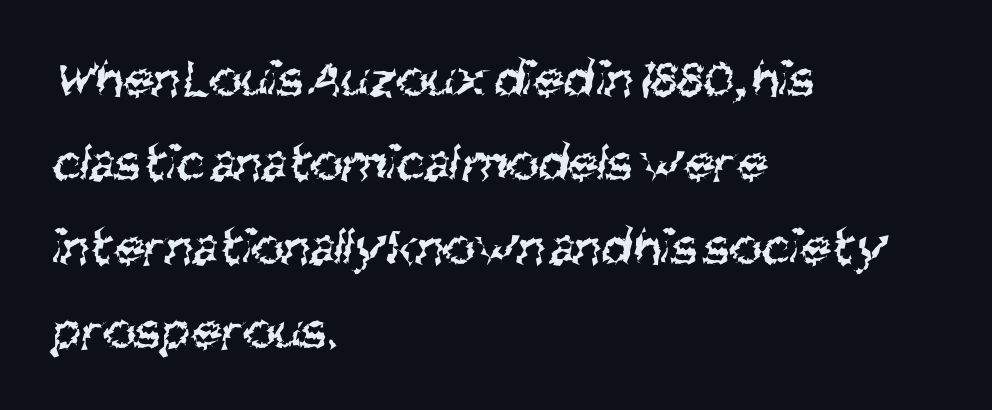
The image shows 55 px regular-weight, condensed sans-serif type; set left-aligned, normal line spacing (1.53x), normal letter spacing, not underlined; medium stroke contrast and a large x-height.
